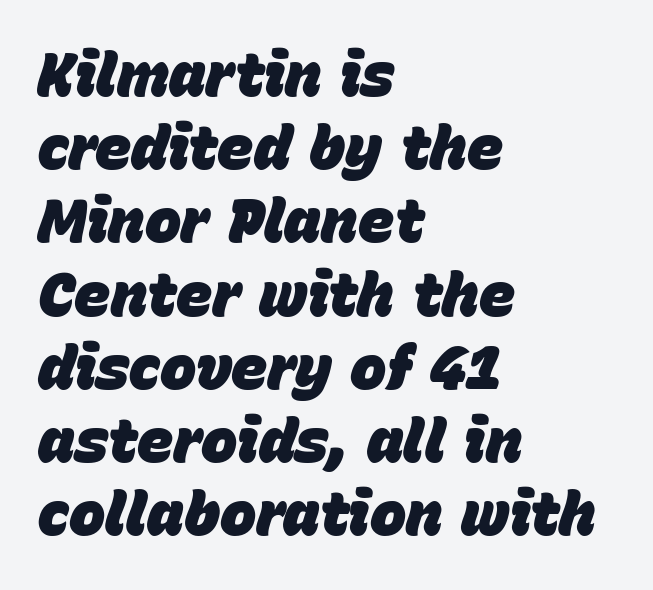
{"italic": "yes", "lean": "right", "slant_degrees": 15, "bold": "yes", "weight": "heavy", "width": "normal", "stroke_contrast": "low", "x_height": "large", "monospaced": "no", "underline": "no", "align": "left", "line_spacing_ratio": 1.2, "letter_spacing": "normal", "letter_spacing_em": 0.0, "glyph_px": 61}
